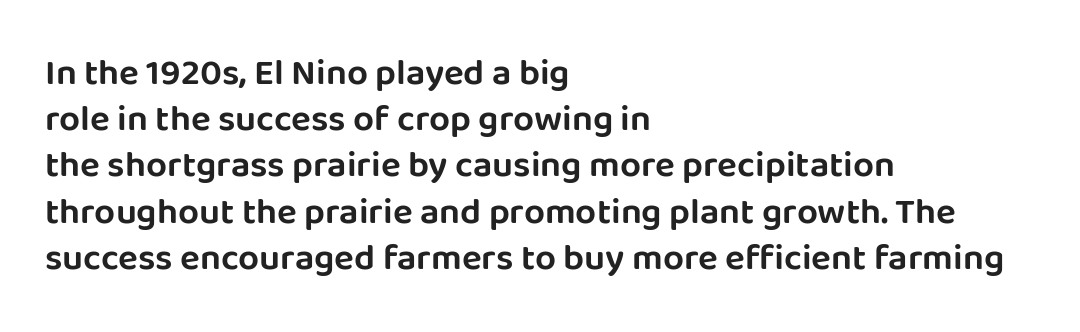
The image shows 37 px sans-serif type, upright; set left-aligned, normal line spacing (1.25x), normal letter spacing, not underlined; low stroke contrast and a large x-height.
